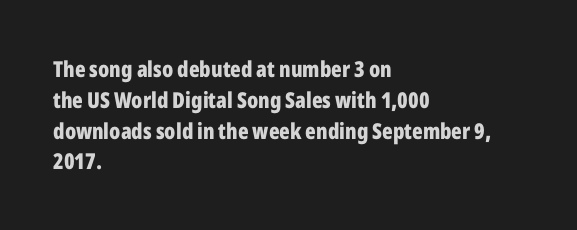
Q: Is the text bold? A: Yes.
Q: Is the text italic (slanted)? A: No, it is upright.
Q: Is the text underlined? A: No.
Q: How is the paragraph aligned? A: Left-aligned.
Q: Is the spacing between letters normal or unusually wide? A: Normal.
Q: Is the spacing between lines tight, normal or loose? A: Normal.
